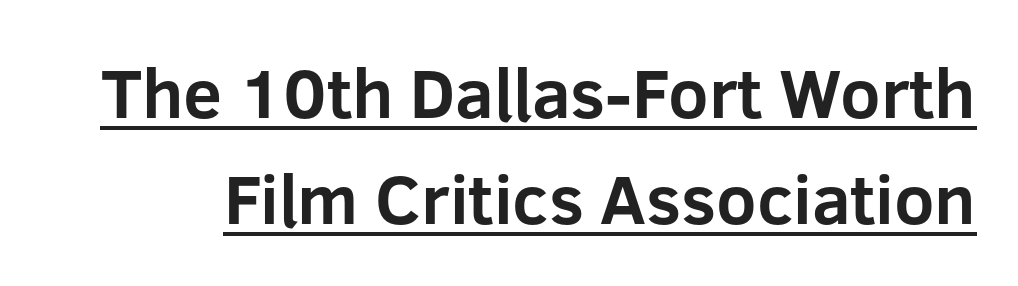
Q: Is the text bold? A: Yes.
Q: Is the text italic (slanted)? A: No, it is upright.
Q: Is the typeface a serif or a sans-serif typeface? A: Sans-serif.
Q: Is the text underlined? A: Yes.
Q: Is the spacing between letters normal or unusually wide? A: Normal.
Q: Is the spacing between lines tight, normal or loose? A: Normal.
Q: Width (condensed, normal, or wide)? A: Normal.
Q: Stroke contrast? A: Low.
Q: x-height? A: Medium.
Q: Monospaced? A: No.
